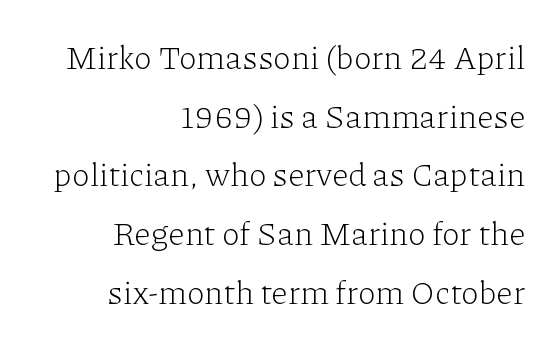
Does extra space separate the letters? No, they use regular spacing. Weight: not bold — regular or lighter. Typographically, this falls in the serif category. The string is rendered with underlining switched off. This is roman type, the default non-slanted kind. The face used here is proportionally spaced, like ordinary book or web type.
